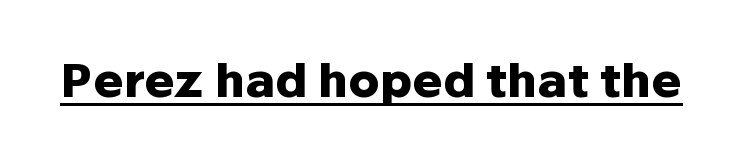
Q: Is the text bold? A: Yes.
Q: Is the text italic (slanted)? A: No, it is upright.
Q: Is the typeface a serif or a sans-serif typeface? A: Sans-serif.
Q: Is the text underlined? A: Yes.
Q: Is the spacing between letters normal or unusually wide? A: Normal.
Q: Width (condensed, normal, or wide)? A: Normal.
Q: Stroke contrast? A: Low.
Q: x-height? A: Medium.
Q: Monospaced? A: No.
